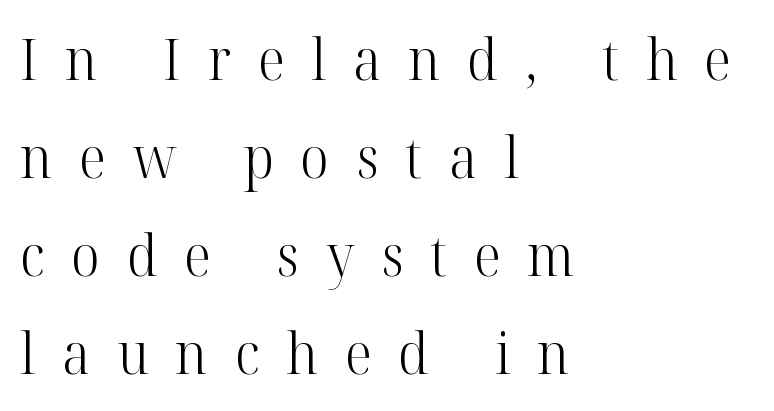
{"serif": "yes", "italic": "no", "bold": "no", "weight": "light", "width": "normal", "stroke_contrast": "high", "x_height": "medium", "monospaced": "no", "underline": "no", "align": "left", "line_spacing_ratio": 1.75, "letter_spacing": "wide", "letter_spacing_em": 0.48, "glyph_px": 56}
